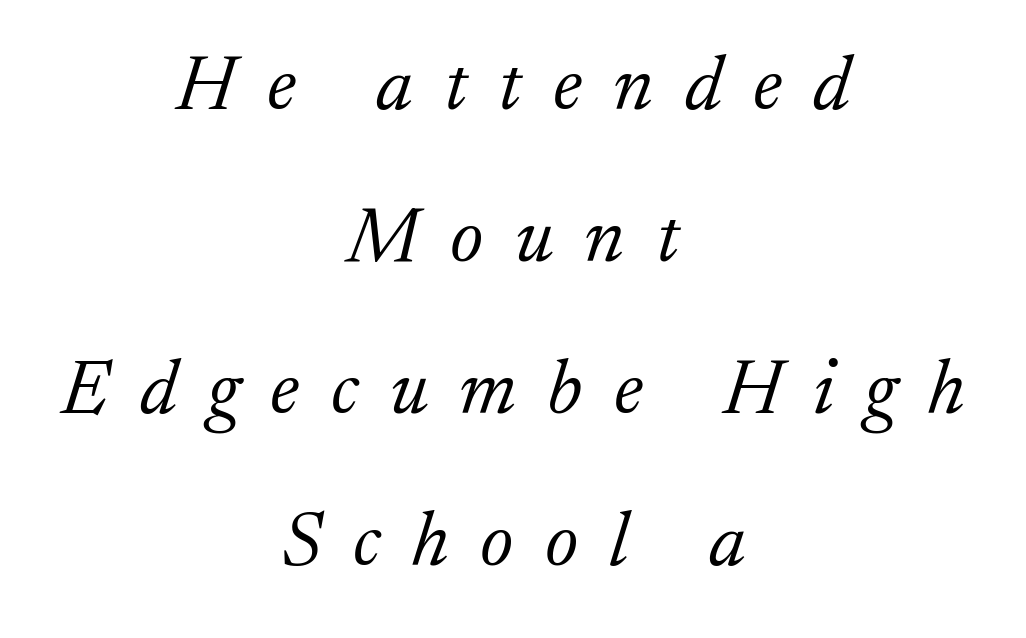
The image shows 78 px light serif type, italic (leaning right); set centered, loose line spacing (1.95x), unusually wide letter spacing (+0.4 em), not underlined; low stroke contrast and a medium x-height.
